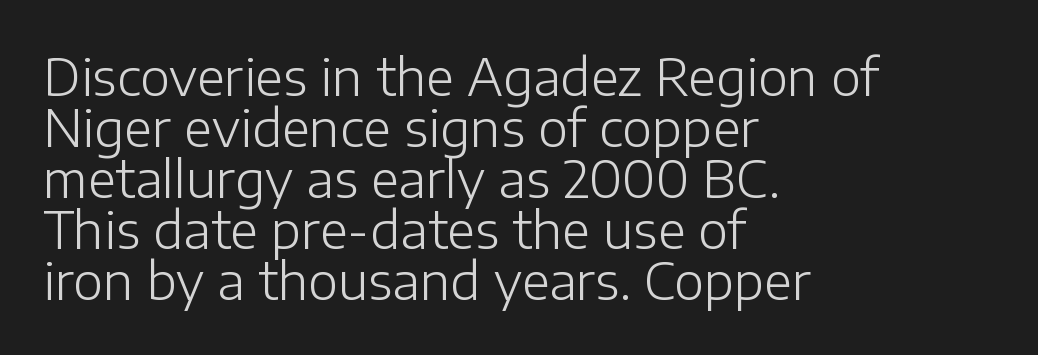
The image shows 51 px light sans-serif type, upright; set left-aligned, tight line spacing (1.0x), normal letter spacing, not underlined; low stroke contrast and a medium x-height.
